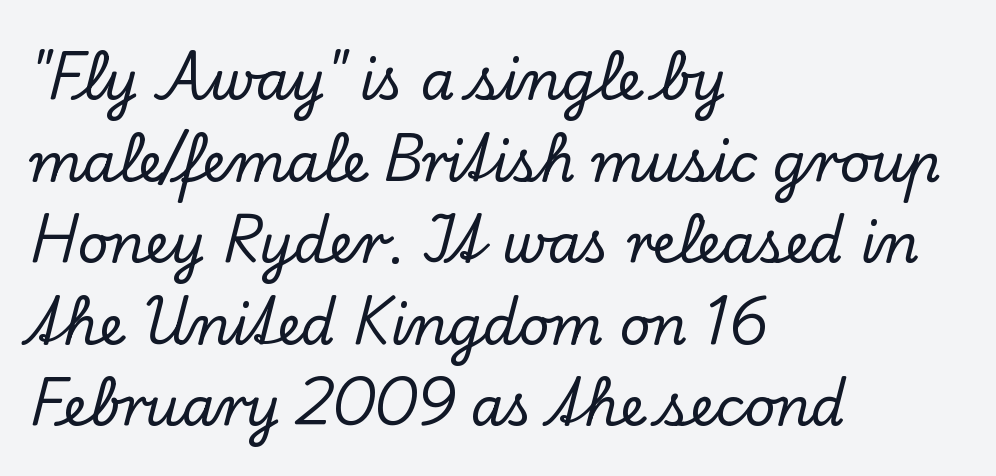
Type without underlining. Caption: standard tracking, unaltered. The characters display serif detailing at their extremities. The passage shown is typed in a proportional face where columns would drift.
